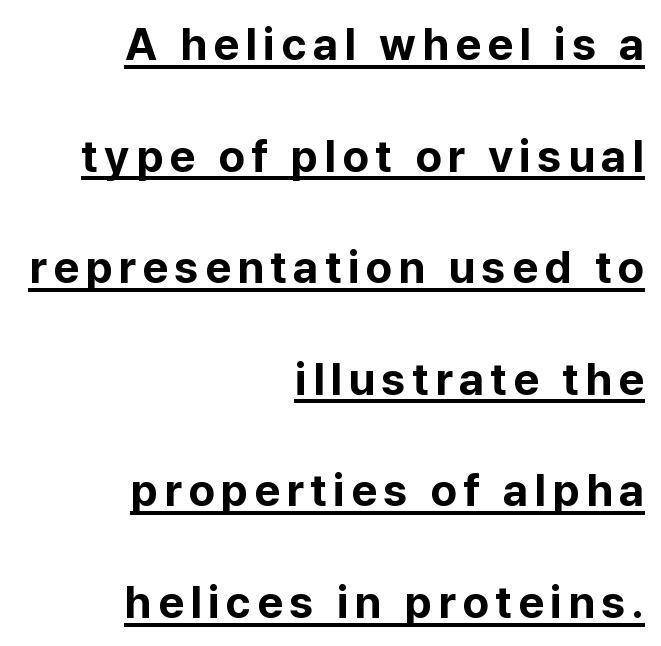
{"serif": "no", "italic": "no", "bold": "yes", "weight": "bold", "width": "normal", "stroke_contrast": "low", "x_height": "medium", "monospaced": "no", "underline": "yes", "align": "right", "line_spacing": "loose", "line_spacing_ratio": 2.48, "glyph_px": 45}
